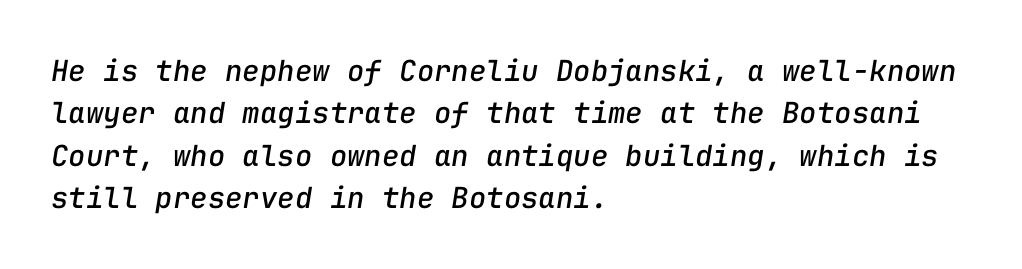
Would a proofreader flag this as italicized? Yes. Inter-character spacing is left at the font's built-in metrics. Line starts are locked; line ends wander. Monospaced: the letters line up in strict vertical columns. The space between consecutive lines is moderate.
